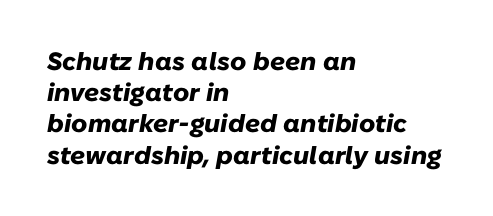
{"italic": "yes", "lean": "right", "slant_degrees": 10, "bold": "yes", "underline": "no", "align": "left", "line_spacing": "normal", "line_spacing_ratio": 1.25, "letter_spacing": "normal", "letter_spacing_em": 0.0, "glyph_px": 25}
